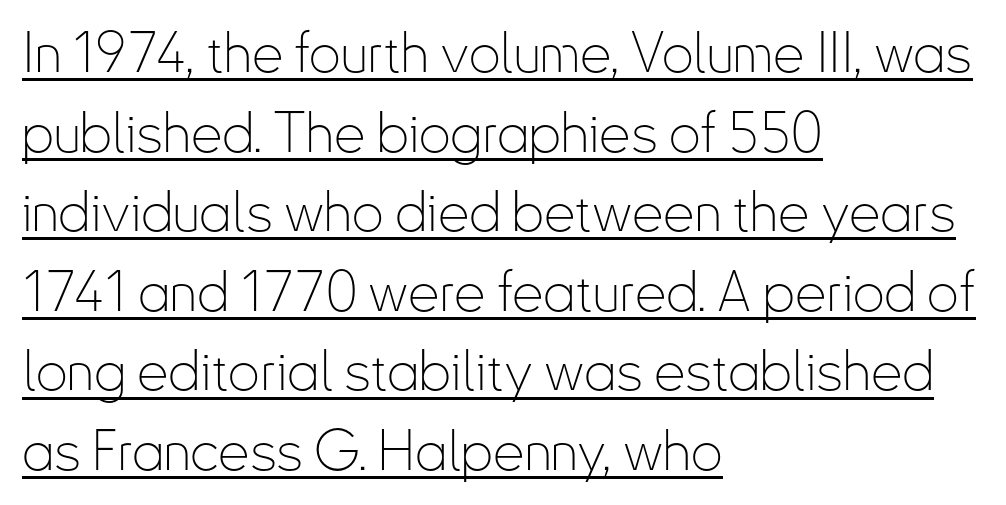
Looks like regular typesetting: each glyph gets only the width it needs. The ragged edge is on the right, which tells us the setting is flush left. Does extra space separate the letters? No, they use regular spacing. Characters remain perfectly vertical along every line. Bold? No — there's no thickening of the strokes.
